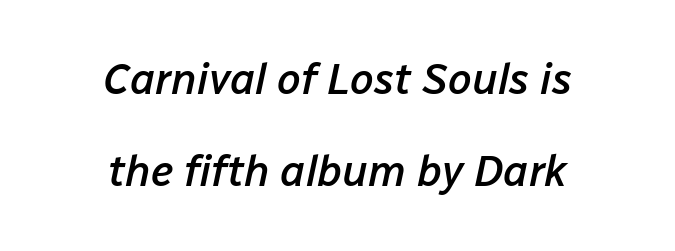
{"italic": "yes", "lean": "right", "slant_degrees": 12, "bold": "semi", "weight": "semibold", "width": "normal", "stroke_contrast": "low", "x_height": "medium", "monospaced": "no", "underline": "no", "align": "center", "line_spacing": "loose", "line_spacing_ratio": 2.14, "letter_spacing": "normal", "letter_spacing_em": 0.0, "glyph_px": 43}
